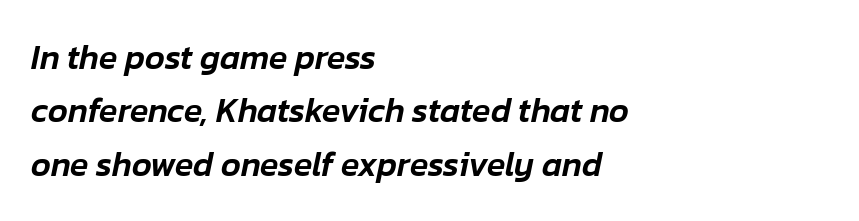
Q: Is the text italic (slanted)? A: Yes, it leans right by about 12 degrees.
Q: Is the text underlined? A: No.
Q: How is the paragraph aligned? A: Left-aligned.
Q: Is the spacing between letters normal or unusually wide? A: Normal.
Q: Is the spacing between lines tight, normal or loose? A: Normal.
Q: Width (condensed, normal, or wide)? A: Normal.
Q: Stroke contrast? A: Low.
Q: x-height? A: Medium.
Q: Monospaced? A: No.
